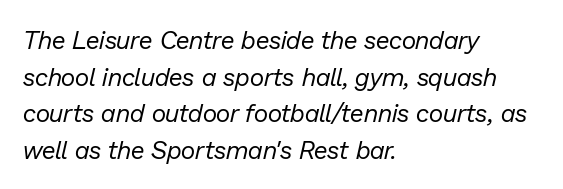
The image shows 25 px text type, italic (leaning right); set left-aligned, normal line spacing (1.47x), normal letter spacing, not underlined.
